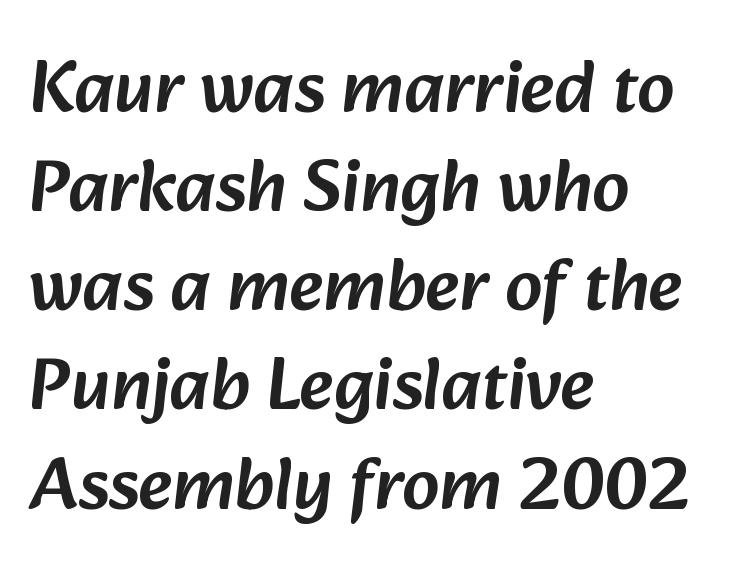
{"serif": "no", "width": "normal", "stroke_contrast": "low", "x_height": "medium", "monospaced": "no", "underline": "no", "align": "left", "line_spacing": "normal", "line_spacing_ratio": 1.34, "letter_spacing": "normal", "letter_spacing_em": 0.0, "glyph_px": 74}
